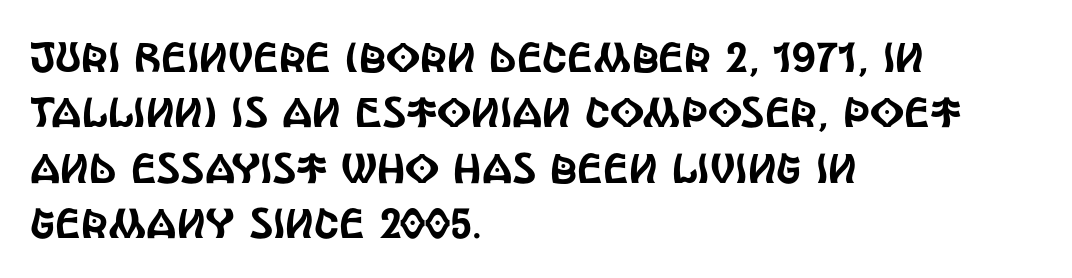
Q: Is the text italic (slanted)? A: No, it is upright.
Q: Is the typeface a serif or a sans-serif typeface? A: Sans-serif.
Q: Is the text underlined? A: No.
Q: How is the paragraph aligned? A: Left-aligned.
Q: Is the spacing between letters normal or unusually wide? A: Normal.
Q: Is the spacing between lines tight, normal or loose? A: Normal.
Q: Width (condensed, normal, or wide)? A: Condensed.
Q: x-height? A: Large.
Q: Monospaced? A: No.
